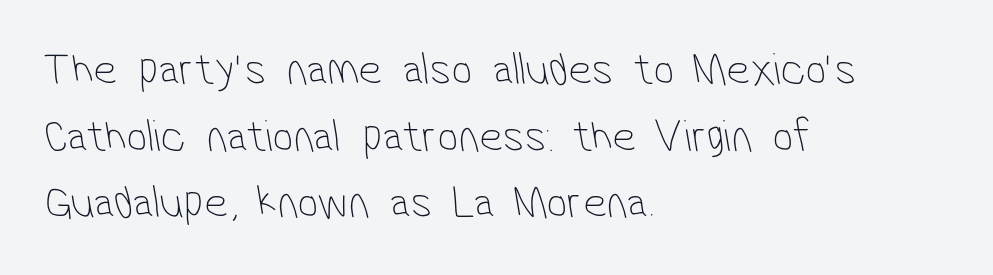
The designer went with a sans here, leaving each stem footless. This rendering leaves character spacing at its baseline value. Every row of glyphs begins at an identical x-position on the left. These glyphs show unthickened strokes, regular width or finer.
